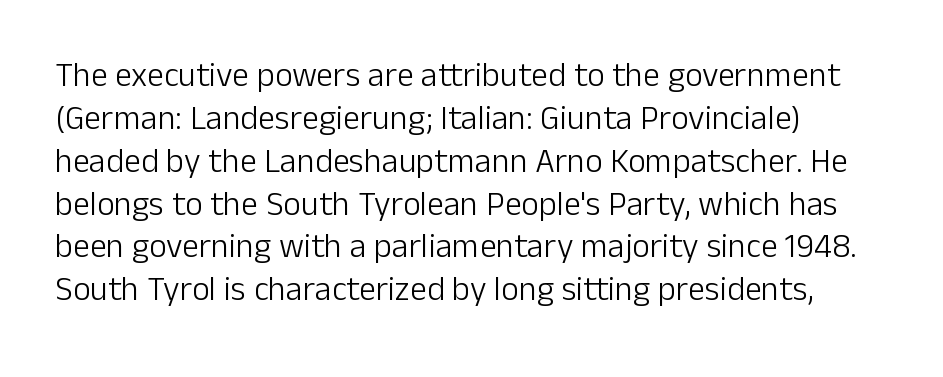
The image shows 34 px light sans-serif type, upright; set left-aligned, normal line spacing (1.26x), normal letter spacing, not underlined; low stroke contrast and a medium x-height.
